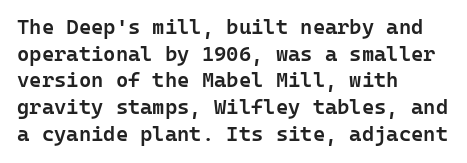
{"italic": "no", "bold": "semi", "underline": "no", "align": "left", "line_spacing": "normal", "line_spacing_ratio": 1.27, "letter_spacing": "normal", "letter_spacing_em": 0.0, "glyph_px": 21}
